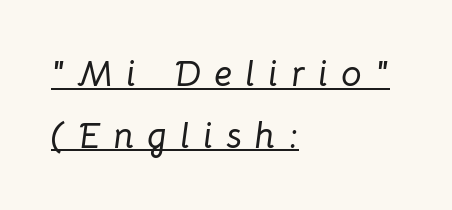
{"italic": "yes", "lean": "right", "slant_degrees": 8, "width": "normal", "stroke_contrast": "low", "x_height": "medium", "monospaced": "no", "underline": "yes", "align": "left", "line_spacing_ratio": 1.71, "letter_spacing": "wide", "letter_spacing_em": 0.37, "glyph_px": 36}
